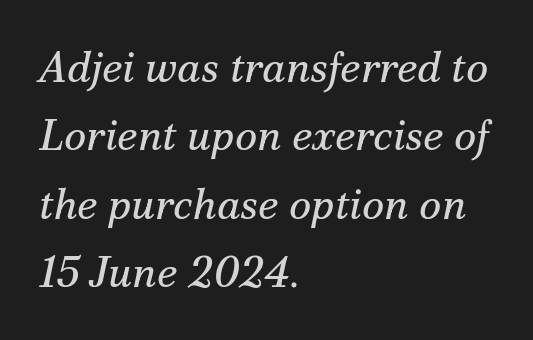
The image shows 43 px regular-weight serif type, italic (leaning right); set left-aligned, normal line spacing (1.59x), normal letter spacing, not underlined; medium stroke contrast and a small x-height.
